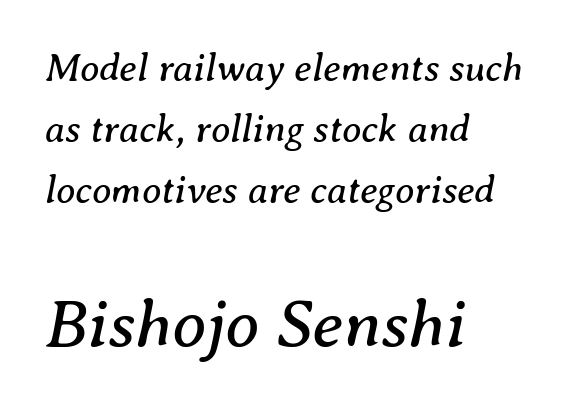
Q: Is the text bold? A: No.
Q: Is the text italic (slanted)? A: Yes, it leans right by about 8 degrees.
Q: Is the typeface a serif or a sans-serif typeface? A: Serif.
Q: Is the text underlined? A: No.
Q: How is the paragraph aligned? A: Left-aligned.
Q: Is the spacing between letters normal or unusually wide? A: Normal.
Q: Is the spacing between lines tight, normal or loose? A: Normal.
Q: Which block of text is set in a larger size, the first (top) or the second (bottom)? A: The second (bottom) one.
Q: Width (condensed, normal, or wide)? A: Normal.
Q: Stroke contrast? A: Medium.
Q: x-height? A: Medium.
Q: Monospaced? A: No.
